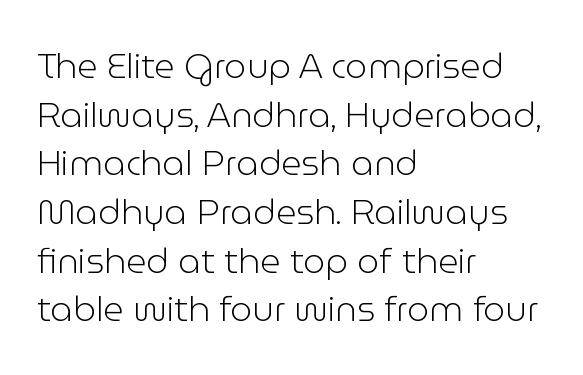
{"serif": "no", "italic": "no", "bold": "no", "weight": "light", "width": "normal", "stroke_contrast": "low", "x_height": "medium", "monospaced": "no", "underline": "no", "align": "left", "line_spacing": "normal", "line_spacing_ratio": 1.39, "letter_spacing": "normal", "letter_spacing_em": 0.0, "glyph_px": 35}
